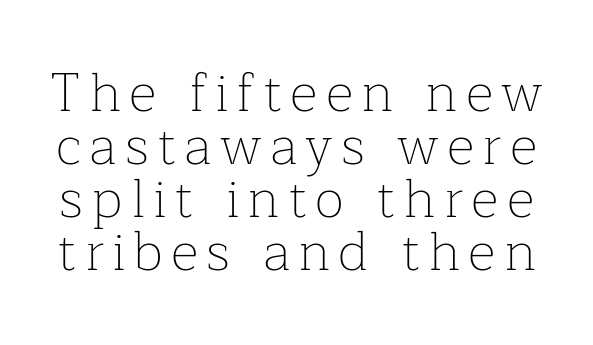
{"serif": "yes", "italic": "no", "bold": "no", "weight": "thin", "width": "normal", "stroke_contrast": "low", "x_height": "medium", "monospaced": "no", "underline": "no", "line_spacing": "tight", "line_spacing_ratio": 0.98, "glyph_px": 54}
